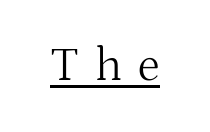
{"serif": "yes", "italic": "no", "bold": "no", "weight": "light", "width": "normal", "stroke_contrast": "medium", "x_height": "medium", "monospaced": "no", "underline": "yes", "letter_spacing": "wide", "letter_spacing_em": 0.34, "glyph_px": 47}
